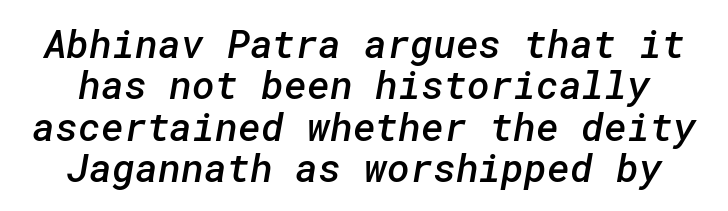
The image shows 39 px semibold sans-serif type; set tight line spacing (1.06x), normal letter spacing, not underlined; low stroke contrast and a medium x-height.
